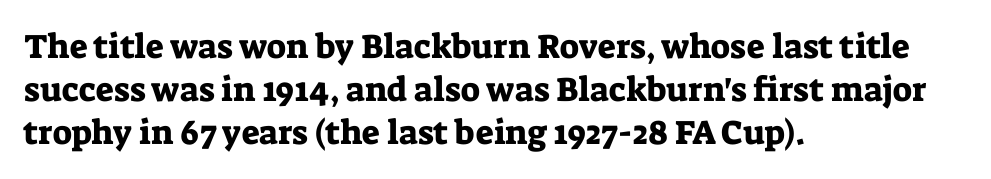
Q: Is the text italic (slanted)? A: No, it is upright.
Q: Is the typeface a serif or a sans-serif typeface? A: Serif.
Q: Is the text underlined? A: No.
Q: How is the paragraph aligned? A: Left-aligned.
Q: Is the spacing between letters normal or unusually wide? A: Normal.
Q: Is the spacing between lines tight, normal or loose? A: Normal.
Q: Width (condensed, normal, or wide)? A: Normal.
Q: Stroke contrast? A: Low.
Q: x-height? A: Medium.
Q: Monospaced? A: No.
